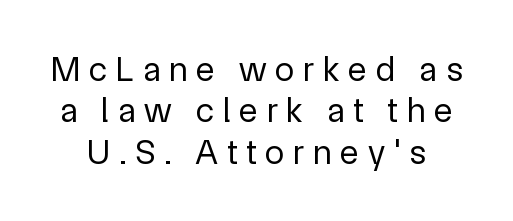
No word sits above an underline. Proportional: the letters do not fall into vertical columns. This sample uses a sans-serif face. Vertical strokes here are truly vertical. The strokes are not fattened; the text isn't bold. Observe the wide spacing: letters keep a clear distance from each other.
